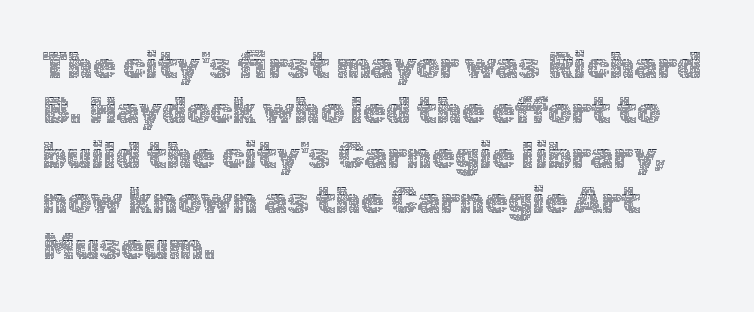
{"italic": "no", "bold": "no", "weight": "thin", "width": "normal", "x_height": "medium", "monospaced": "no", "underline": "no", "align": "left", "line_spacing_ratio": 1.22, "letter_spacing": "normal", "letter_spacing_em": 0.0, "glyph_px": 37}
